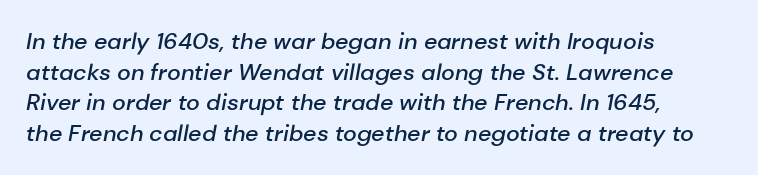
{"italic": "yes", "lean": "right", "slant_degrees": 10, "bold": "semi", "underline": "no", "align": "left", "line_spacing": "normal", "line_spacing_ratio": 1.33, "letter_spacing": "normal", "letter_spacing_em": 0.0, "glyph_px": 23}
